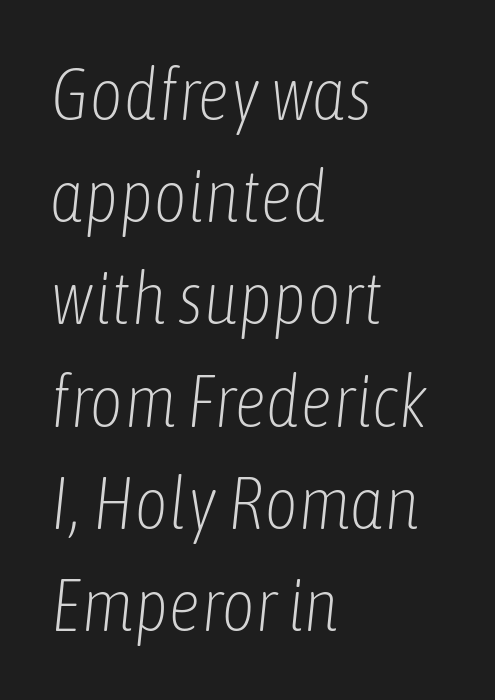
The image shows 73 px light, condensed type, italic (leaning right); set left-aligned, normal line spacing (1.4x), normal letter spacing, not underlined; low stroke contrast and a medium x-height.
